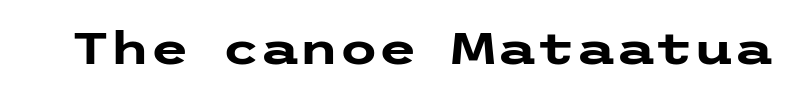
{"serif": "no", "italic": "no", "bold": "yes", "weight": "heavy", "width": "wide", "stroke_contrast": "low", "x_height": "medium", "underline": "no", "letter_spacing": "normal", "letter_spacing_em": 0.0, "glyph_px": 45}
